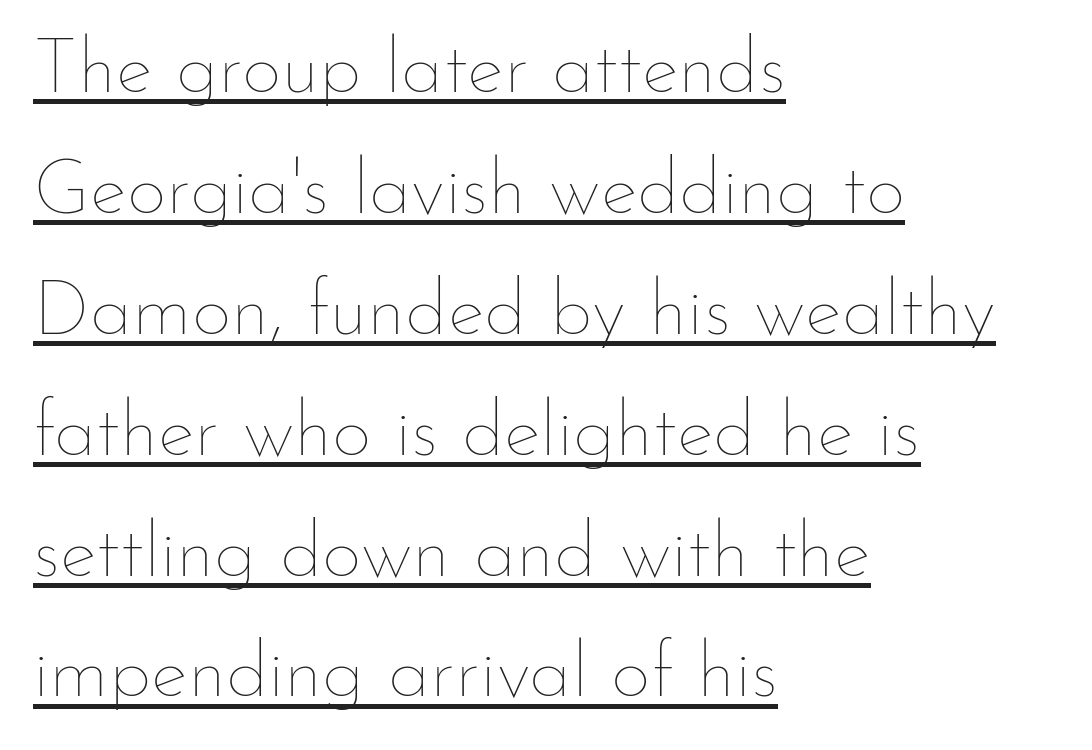
Summary of weight: not heavy and not bold. Reading down the block, your eye returns to a fixed left position each line. Quick note: underline on. When letters stand straight like this, we call the style roman or upright. This sample has the flowing, uneven cadence of proportional lettering. The rows are spaced the way most documents space them.
